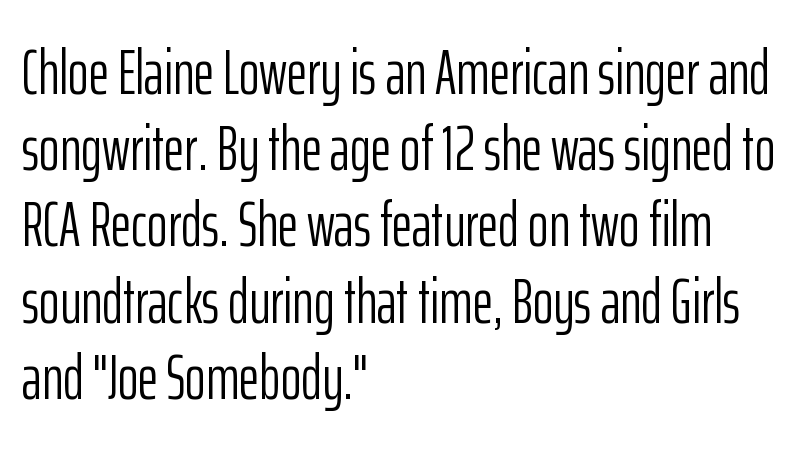
{"serif": "no", "italic": "no", "bold": "no", "weight": "light", "width": "condensed", "stroke_contrast": "low", "x_height": "medium", "monospaced": "no", "underline": "no", "align": "left", "line_spacing_ratio": 1.21, "letter_spacing": "normal", "letter_spacing_em": 0.0, "glyph_px": 63}
